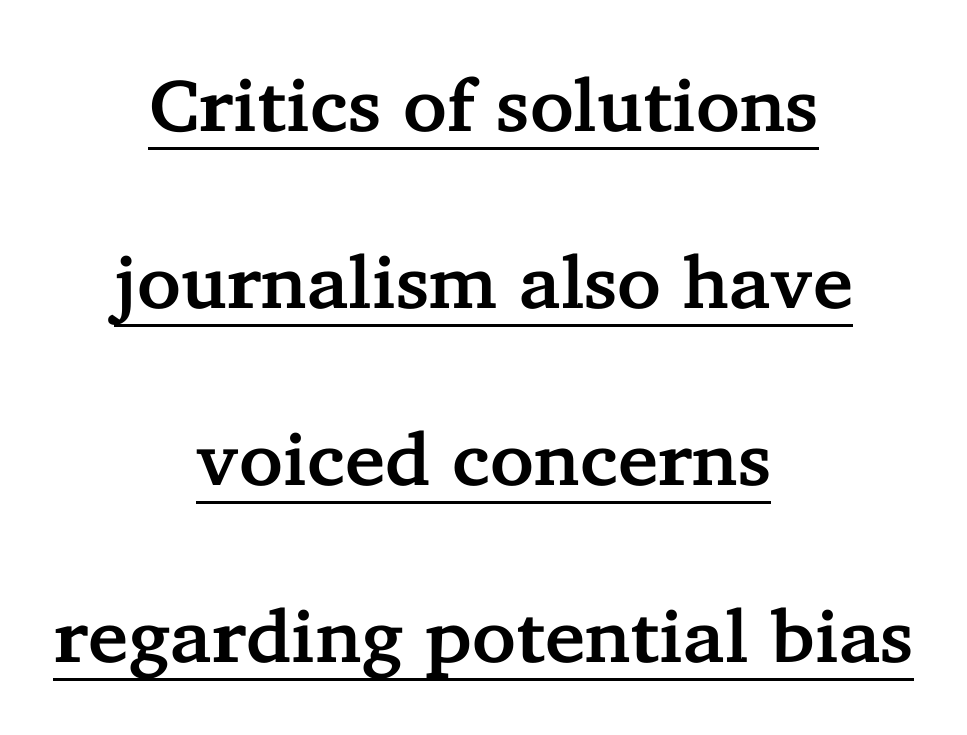
The typesetter chose a symmetrical, centered arrangement here. Do the characters align in a grid? No, the font is proportional. What kind of face is this? One with serifs. Compared with typical paragraphs, the rows here are farther apart. The typesetter has applied underlining to the passage shown. Does extra space separate the letters? No, they use regular spacing.
